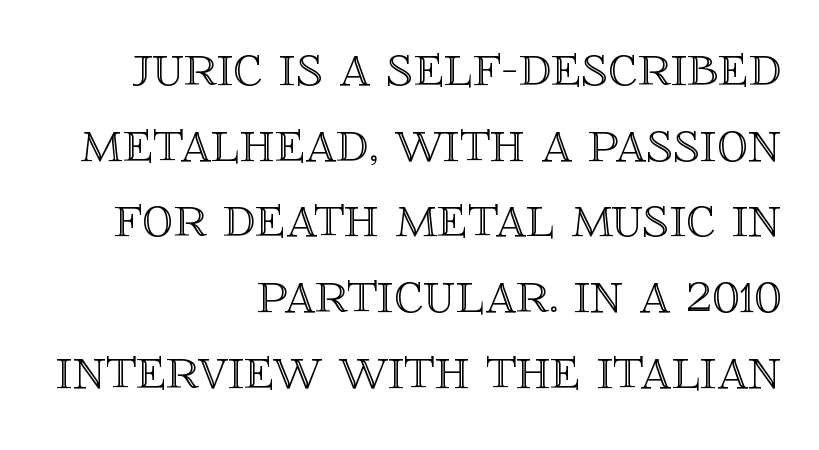
No italicization has been applied; the sample stays upright. Looks like regular typesetting: each glyph gets only the width it needs. Every row of glyphs terminates at an identical x-position on the right. The passage shown has conventional tracking throughout. The gap between lines stays unmarked.
